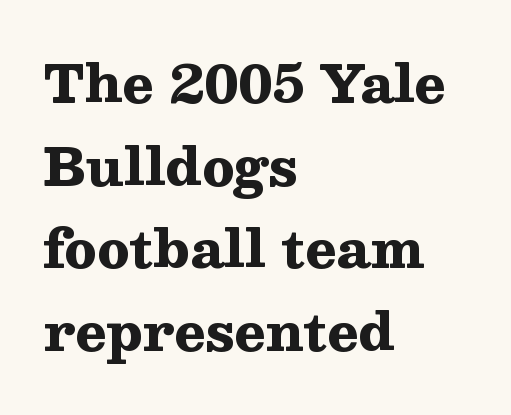
Q: Is the text bold? A: Yes.
Q: Is the text italic (slanted)? A: No, it is upright.
Q: Is the typeface a serif or a sans-serif typeface? A: Serif.
Q: Is the text underlined? A: No.
Q: How is the paragraph aligned? A: Left-aligned.
Q: Is the spacing between letters normal or unusually wide? A: Normal.
Q: Is the spacing between lines tight, normal or loose? A: Normal.
Q: Width (condensed, normal, or wide)? A: Wide.
Q: Stroke contrast? A: Medium.
Q: x-height? A: Medium.
Q: Monospaced? A: No.
